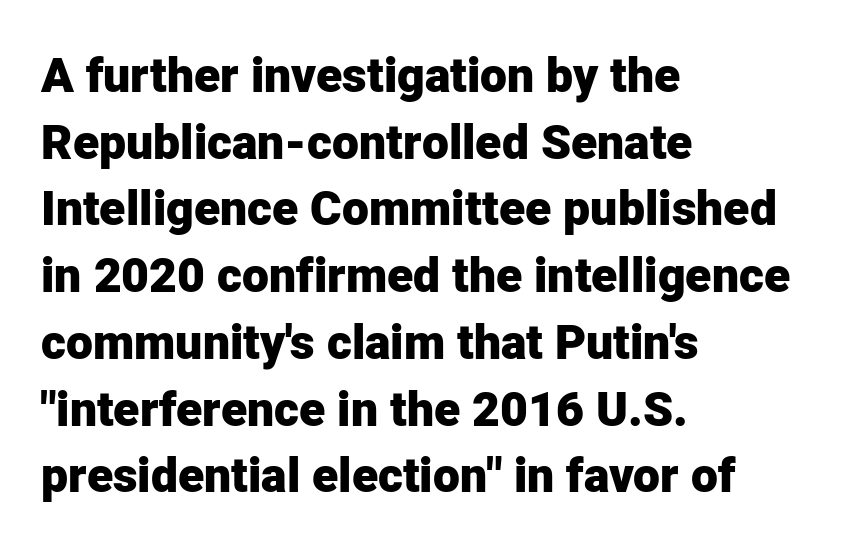
{"serif": "no", "italic": "no", "bold": "yes", "weight": "heavy", "width": "normal", "stroke_contrast": "low", "x_height": "medium", "monospaced": "no", "underline": "no", "align": "left", "line_spacing": "normal", "line_spacing_ratio": 1.39, "letter_spacing": "normal", "letter_spacing_em": 0.0, "glyph_px": 48}
